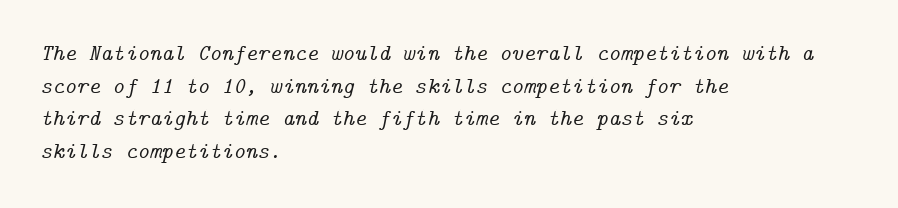
Q: Is the text italic (slanted)? A: Yes, it leans right by about 14 degrees.
Q: Is the text underlined? A: No.
Q: How is the paragraph aligned? A: Left-aligned.
Q: Is the spacing between letters normal or unusually wide? A: Normal.
Q: Is the spacing between lines tight, normal or loose? A: Normal.
